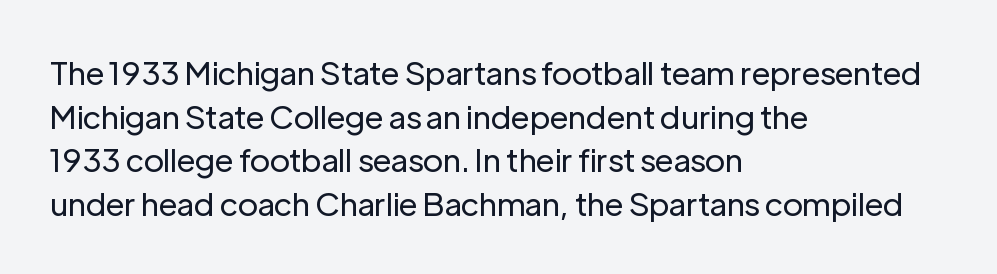
{"serif": "no", "italic": "no", "bold": "no", "weight": "regular", "width": "normal", "stroke_contrast": "low", "x_height": "medium", "monospaced": "no", "underline": "no", "align": "left", "line_spacing": "normal", "line_spacing_ratio": 1.36, "letter_spacing": "normal", "letter_spacing_em": 0.0, "glyph_px": 32}
